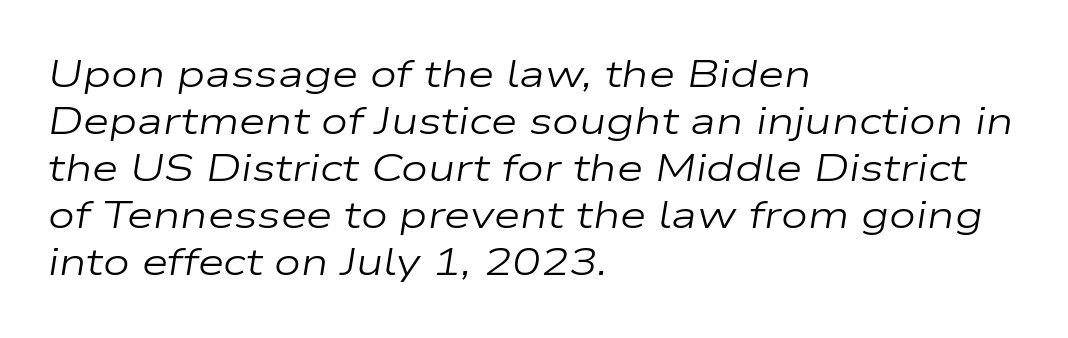
The image shows 38 px regular-weight, wide type, italic (leaning right); set left-aligned, line spacing 1.24x, normal letter spacing, not underlined; low stroke contrast and a medium x-height.
